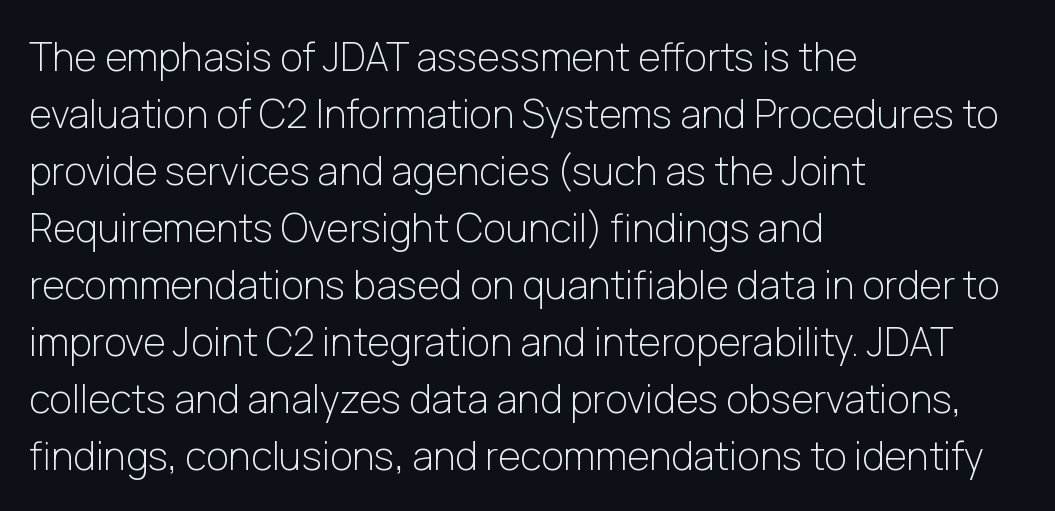
The image shows 39 px light sans-serif type, upright; set left-aligned, normal line spacing (1.46x), normal letter spacing, not underlined; low stroke contrast and a medium x-height.
